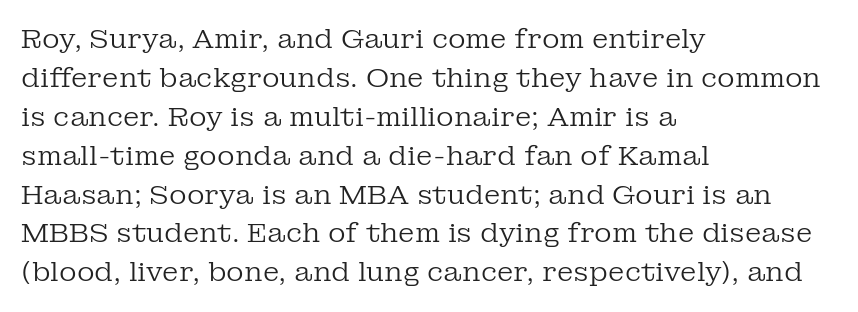
The image shows 27 px text type, upright; set left-aligned, normal line spacing (1.44x), normal letter spacing, not underlined.
